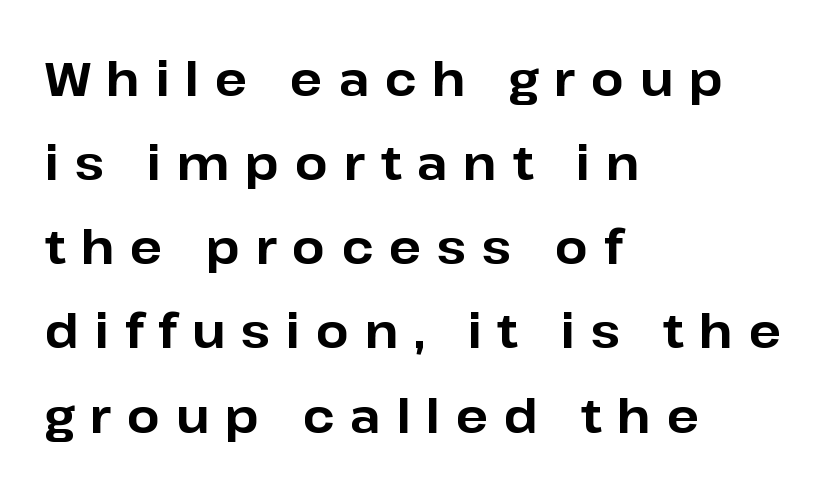
The image shows 47 px bold sans-serif type, upright; set left-aligned, line spacing 1.79x, unusually wide letter spacing (+0.33 em), not underlined; low stroke contrast and a medium x-height.
